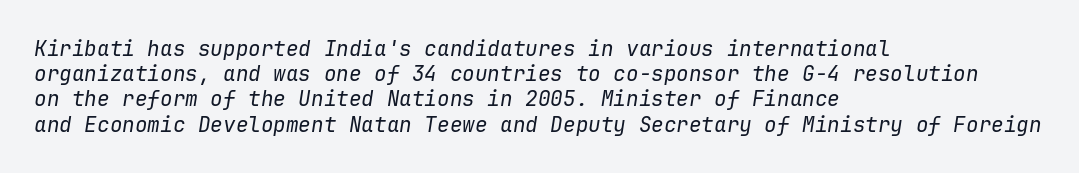
Q: Is the text bold? A: No.
Q: Is the text italic (slanted)? A: Yes, it leans right by about 9 degrees.
Q: Is the text underlined? A: No.
Q: How is the paragraph aligned? A: Left-aligned.
Q: Is the spacing between letters normal or unusually wide? A: Normal.
